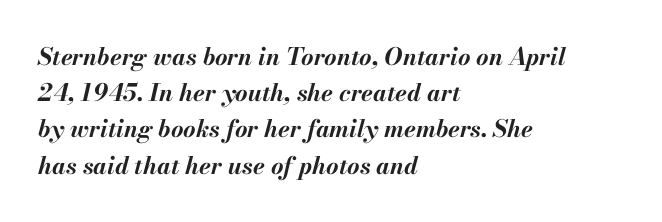
Q: Is the text bold? A: Yes.
Q: Is the text italic (slanted)? A: Yes, it leans right by about 13 degrees.
Q: Is the text underlined? A: No.
Q: How is the paragraph aligned? A: Left-aligned.
Q: Is the spacing between letters normal or unusually wide? A: Normal.
Q: Is the spacing between lines tight, normal or loose? A: Normal.
